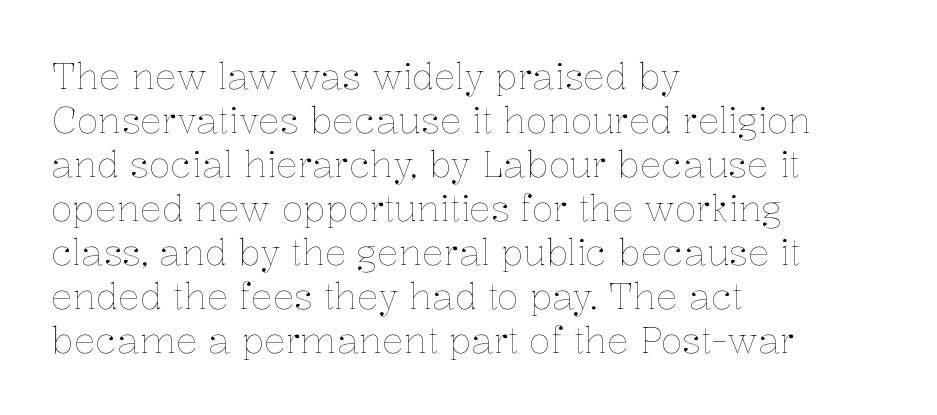
Q: Is the text bold? A: No.
Q: Is the text italic (slanted)? A: No, it is upright.
Q: Is the text underlined? A: No.
Q: How is the paragraph aligned? A: Left-aligned.
Q: Is the spacing between letters normal or unusually wide? A: Normal.
Q: Width (condensed, normal, or wide)? A: Normal.
Q: Stroke contrast? A: Low.
Q: x-height? A: Medium.
Q: Monospaced? A: No.
